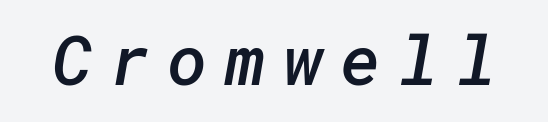
{"serif": "no", "bold": "semi", "weight": "semibold", "width": "normal", "stroke_contrast": "low", "x_height": "medium", "underline": "no", "letter_spacing": "wide", "letter_spacing_em": 0.25, "glyph_px": 69}
